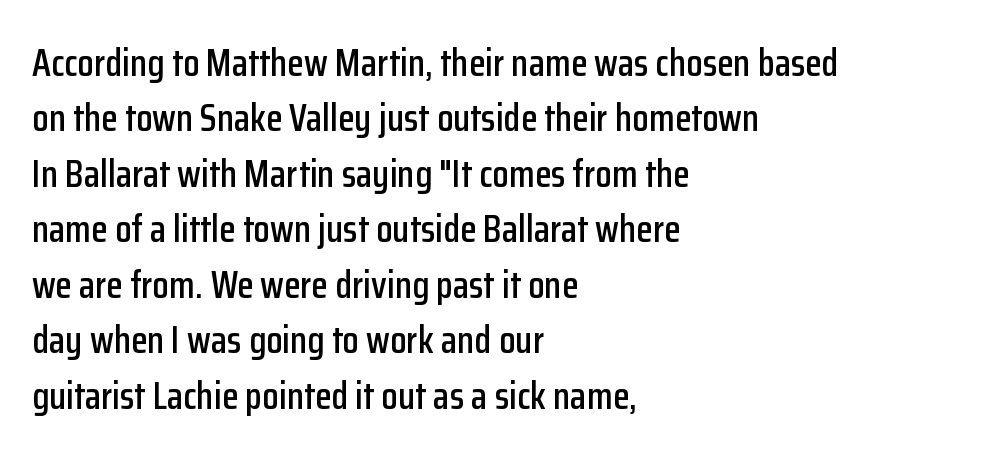
Unmarked baselines from the first word to the last. A classic flush-left, rag-right setting is used for this passage. Look at the bottom of the vertical strokes: they stop flat, with no serifs. In terms of leading, this rendering sits right in the middle. Short note: letters normally spaced. It's the straight-up-and-down kind of type.
